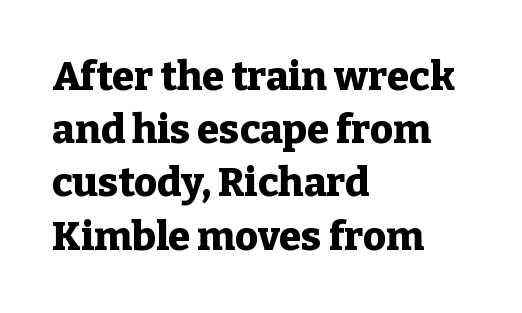
Q: Is the text bold? A: Yes.
Q: Is the text italic (slanted)? A: No, it is upright.
Q: Is the typeface a serif or a sans-serif typeface? A: Serif.
Q: Is the text underlined? A: No.
Q: How is the paragraph aligned? A: Left-aligned.
Q: Is the spacing between letters normal or unusually wide? A: Normal.
Q: Is the spacing between lines tight, normal or loose? A: Normal.
Q: Width (condensed, normal, or wide)? A: Normal.
Q: Stroke contrast? A: Low.
Q: x-height? A: Medium.
Q: Monospaced? A: No.
